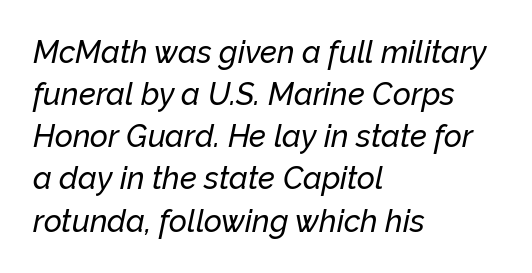
The image shows 31 px text type, italic (leaning right); set left-aligned, normal line spacing (1.36x), normal letter spacing, not underlined; low stroke contrast and a medium x-height.
